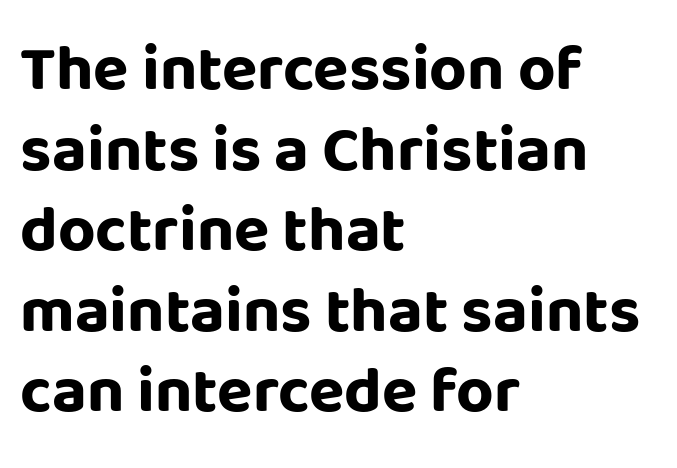
Spacing verdict: proportional, widths tailored to each character. It's the straight-up-and-down kind of type. Honestly, the letter spacing is just normal — you wouldn't notice it. A clean baseline with only descenders dipping below it.
